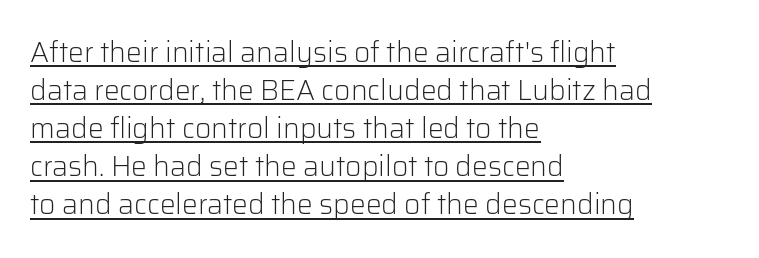
{"serif": "no", "italic": "no", "bold": "no", "weight": "light", "width": "normal", "stroke_contrast": "low", "x_height": "medium", "monospaced": "no", "underline": "yes", "align": "left", "line_spacing": "normal", "line_spacing_ratio": 1.36, "letter_spacing": "normal", "letter_spacing_em": 0.0, "glyph_px": 28}
